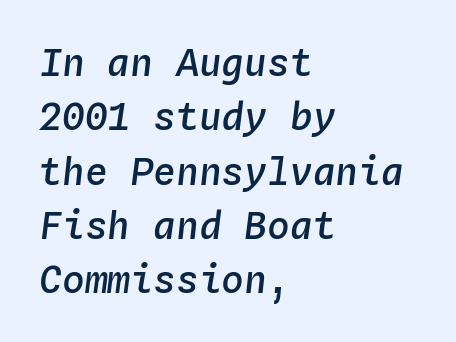
These lines sit exactly where default settings would place them. The setting favours the left margin, as ordinary paragraphs usually do. Tall strokes in this sample are angled rather than plumb. Check under the words: just untouched page. The characters look somewhat weighty, a semibold short of true bold.
